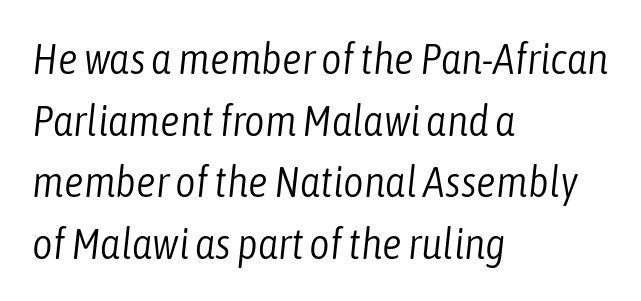
{"italic": "yes", "lean": "right", "slant_degrees": 6, "bold": "no", "weight": "light", "width": "condensed", "stroke_contrast": "low", "x_height": "medium", "monospaced": "no", "underline": "no", "align": "left", "line_spacing": "normal", "line_spacing_ratio": 1.4, "letter_spacing": "normal", "letter_spacing_em": 0.0, "glyph_px": 44}
